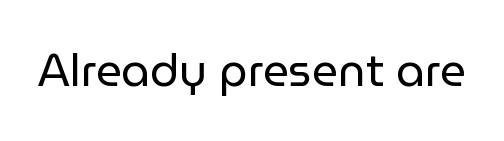
Look at the tracking — it's just the regular setting, nothing added. To sum up the face: it is a sans, with no serifs. Varying glyph widths throughout — classic text-font behaviour. Weight class: somewhere from thin through regular. Lines of text with bare space underneath.
